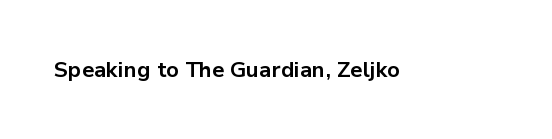
Short note: letters normally spaced. Words float on clear page, feet unadorned. The letters stand upright; this is a roman face. Heavy, bold letterforms.
